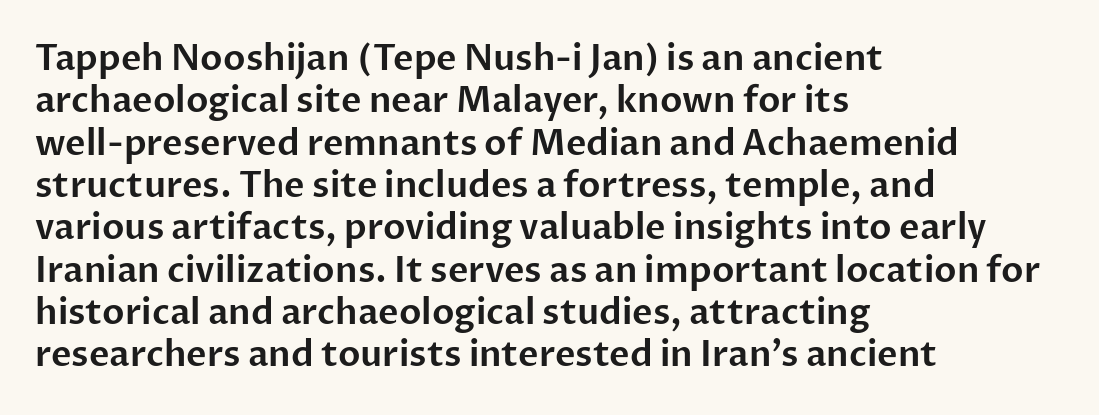
The image shows 35 px sans-serif type, upright; set left-aligned, line spacing 1.21x, normal letter spacing, not underlined; low stroke contrast and a medium x-height.
